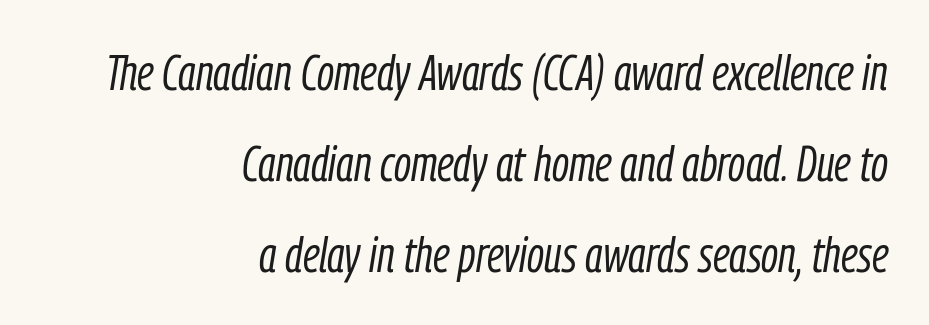
{"italic": "yes", "lean": "right", "slant_degrees": 9, "bold": "no", "weight": "light", "width": "condensed", "stroke_contrast": "low", "x_height": "medium", "monospaced": "no", "underline": "no", "align": "right", "line_spacing_ratio": 1.82, "letter_spacing": "normal", "letter_spacing_em": 0.0, "glyph_px": 50}
